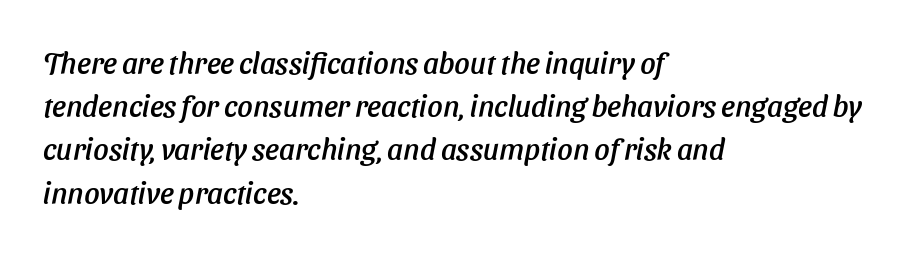
The image shows 30 px text type, italic (leaning right); set left-aligned, normal line spacing (1.44x), normal letter spacing, not underlined; low stroke contrast and a medium x-height.
